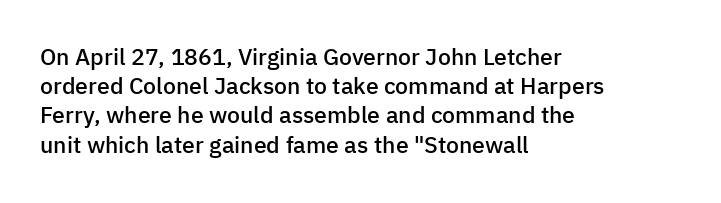
Q: Is the text bold? A: Semi-bold.
Q: Is the text italic (slanted)? A: No, it is upright.
Q: Is the text underlined? A: No.
Q: How is the paragraph aligned? A: Left-aligned.
Q: Is the spacing between letters normal or unusually wide? A: Normal.
Q: Is the spacing between lines tight, normal or loose? A: Normal.
